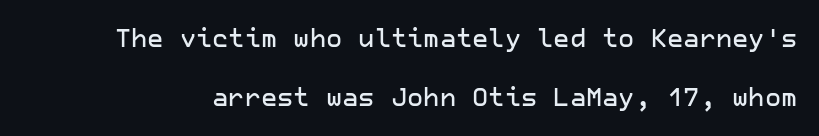
Vertically, the passage feels expansive, rows floating well apart. A bare baseline throughout the passage. You could call the tracking neutral — neither tight nor loose. Quick note: not italic, upright.
